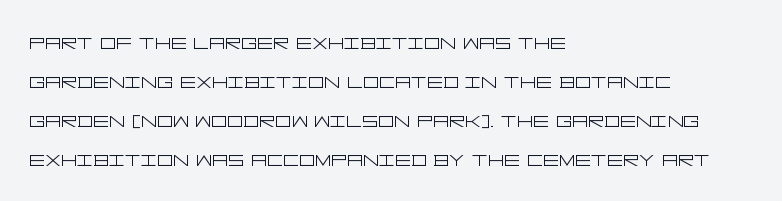
The space between consecutive lines is moderate. In terms of letterspacing, this is plain default setting. This rendering features lettering with no underline. Is the stroke heavy? The answer is a plain regular-or-lighter.
